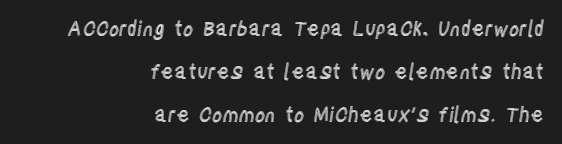
Letters rest on an invisible, unmarked baseline. Compared with typical paragraphs, the rows here are farther apart. Which margin do the lines hug? The right one — the left edge is uneven. These lines keep a tight, regular rhythm from letter to letter.
